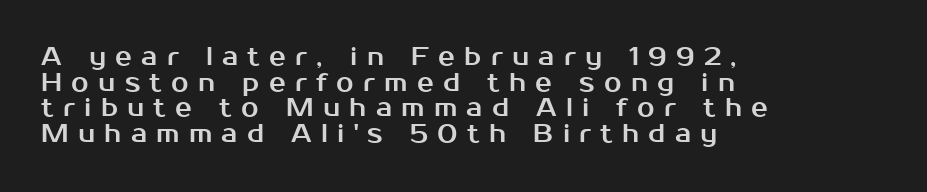
Q: Is the text italic (slanted)? A: No, it is upright.
Q: Is the text underlined? A: No.
Q: How is the paragraph aligned? A: Left-aligned.
Q: Is the spacing between letters normal or unusually wide? A: Unusually wide.
Q: Is the spacing between lines tight, normal or loose? A: Tight.
